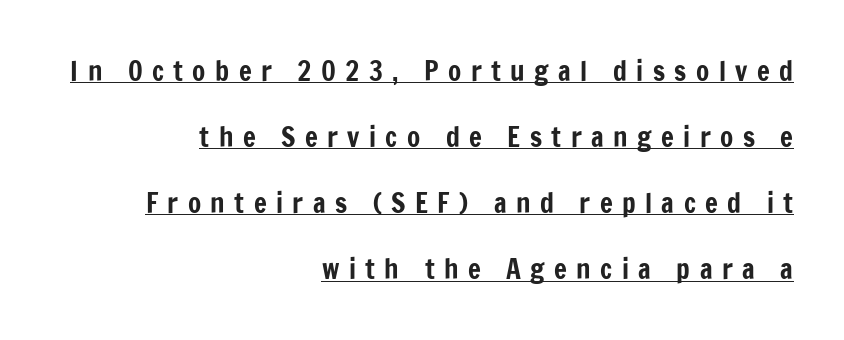
The image shows 27 px text type, upright; set right-aligned, loose line spacing (2.45x), unusually wide letter spacing (+0.35 em), underlined.
